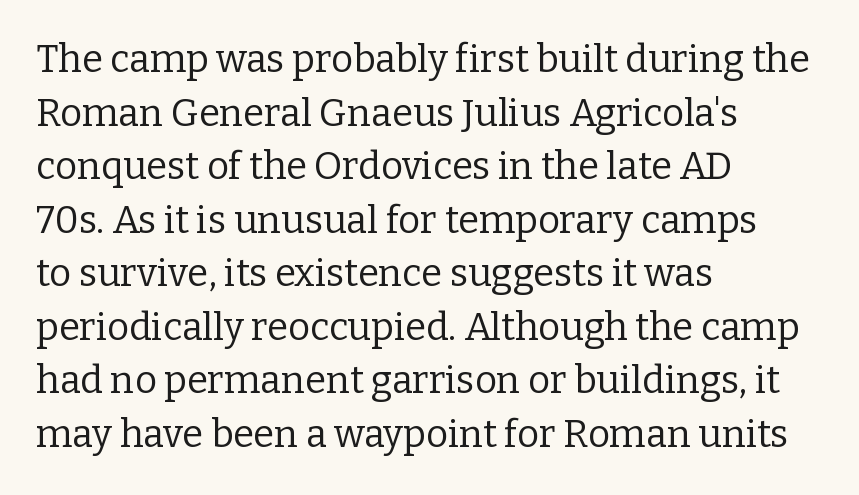
{"serif": "yes", "italic": "no", "bold": "no", "weight": "regular", "width": "normal", "stroke_contrast": "low", "x_height": "medium", "monospaced": "no", "underline": "no", "align": "left", "line_spacing": "normal", "line_spacing_ratio": 1.41, "letter_spacing": "normal", "letter_spacing_em": 0.0, "glyph_px": 38}
